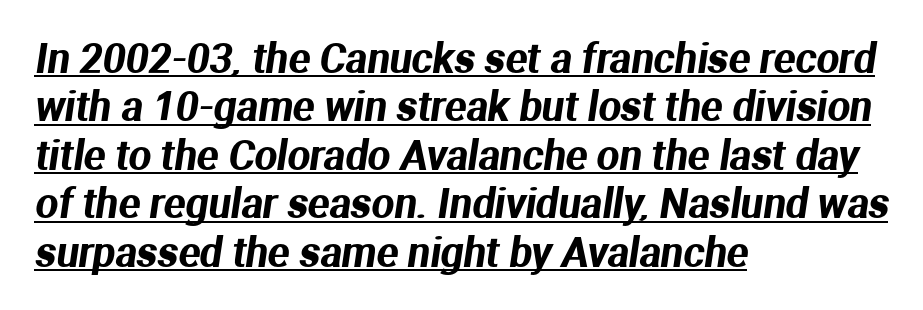
The image shows 40 px sans-serif type; set left-aligned, line spacing 1.21x, normal letter spacing, underlined; medium stroke contrast and a medium x-height.
